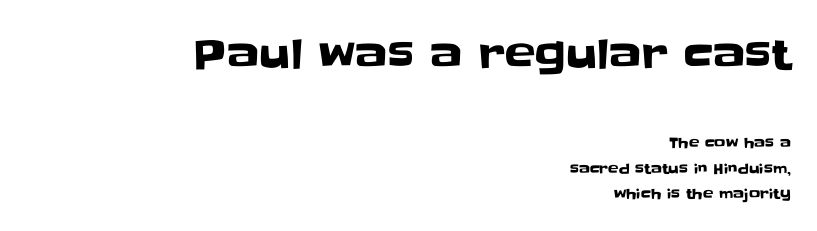
Q: Is the text italic (slanted)? A: No, it is upright.
Q: Is the typeface a serif or a sans-serif typeface? A: Sans-serif.
Q: Is the text underlined? A: No.
Q: How is the paragraph aligned? A: Right-aligned.
Q: Is the spacing between letters normal or unusually wide? A: Normal.
Q: Which block of text is set in a larger size, the first (top) or the second (bottom)? A: The first (top) one.
Q: Width (condensed, normal, or wide)? A: Normal.
Q: Stroke contrast? A: Low.
Q: x-height? A: Large.
Q: Monospaced? A: No.
